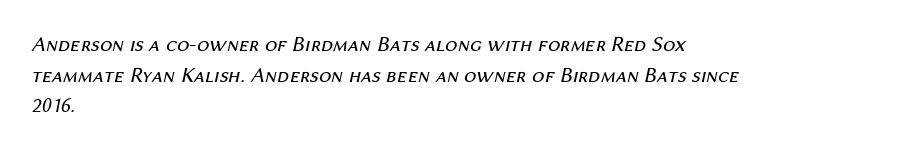
Q: Is the text bold? A: No.
Q: Is the text italic (slanted)? A: Yes, it leans right by about 12 degrees.
Q: Is the text underlined? A: No.
Q: How is the paragraph aligned? A: Left-aligned.
Q: Is the spacing between letters normal or unusually wide? A: Normal.
Q: Is the spacing between lines tight, normal or loose? A: Normal.
